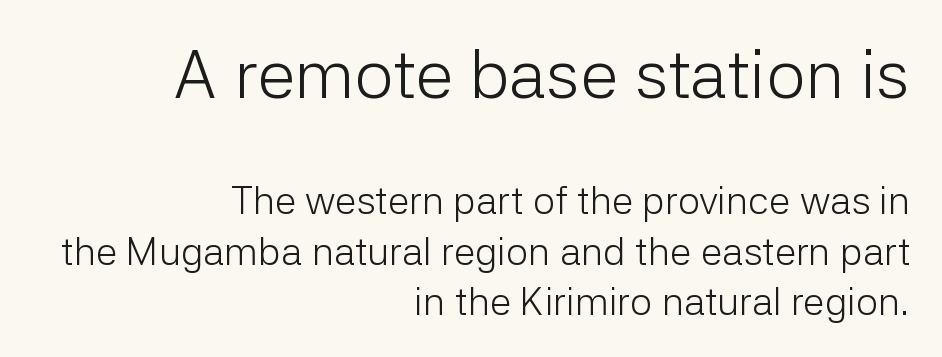
The image shows 69 px light sans-serif type, upright; set right-aligned, normal line spacing (1.29x), normal letter spacing, not underlined; the first (top) block is 1.77x larger; low stroke contrast and a medium x-height.
